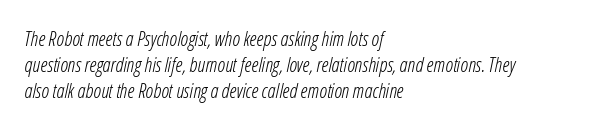
Q: Is the text bold? A: No.
Q: Is the text italic (slanted)? A: Yes, it leans right by about 12 degrees.
Q: Is the text underlined? A: No.
Q: How is the paragraph aligned? A: Left-aligned.
Q: Is the spacing between letters normal or unusually wide? A: Normal.
Q: Is the spacing between lines tight, normal or loose? A: Normal.
